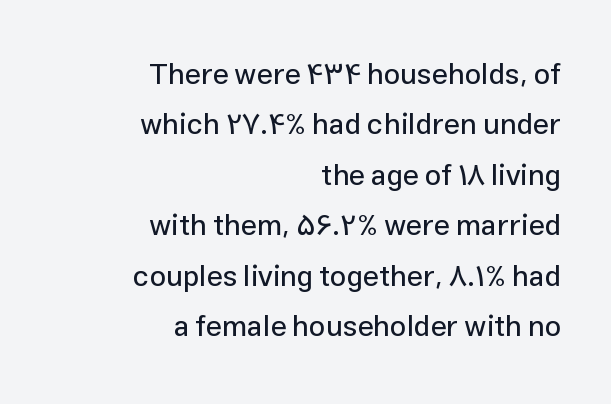
If you drew a ruler down the right edge, every line would touch it. Between one letter and the next there's only the usual sliver of space. The letters advance in unequal steps, a hallmark of proportional type. Each row of text sits above clean, open space. A typesetter would mark this as roman, not italic. The typeface chosen for these lines omits serifs.
